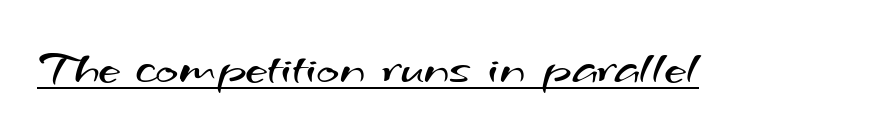
Q: Is the text bold? A: No.
Q: Is the typeface a serif or a sans-serif typeface? A: Sans-serif.
Q: Is the text underlined? A: Yes.
Q: Is the spacing between letters normal or unusually wide? A: Normal.
Q: Width (condensed, normal, or wide)? A: Wide.
Q: Stroke contrast? A: Medium.
Q: x-height? A: Small.
Q: Monospaced? A: No.
